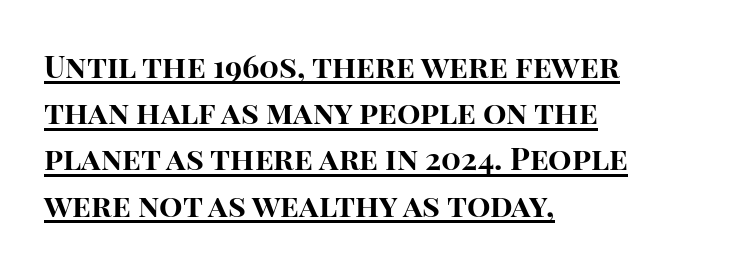
A student would call this left alignment; a typographer would say flush left, rag right. Typographically, this falls in the sans-serif category. A typesetter would call this leading conventional body-copy spacing. The passage shown is underscored from start to finish. Is the type bold? Yes — the strokes are clearly thick and heavy.
